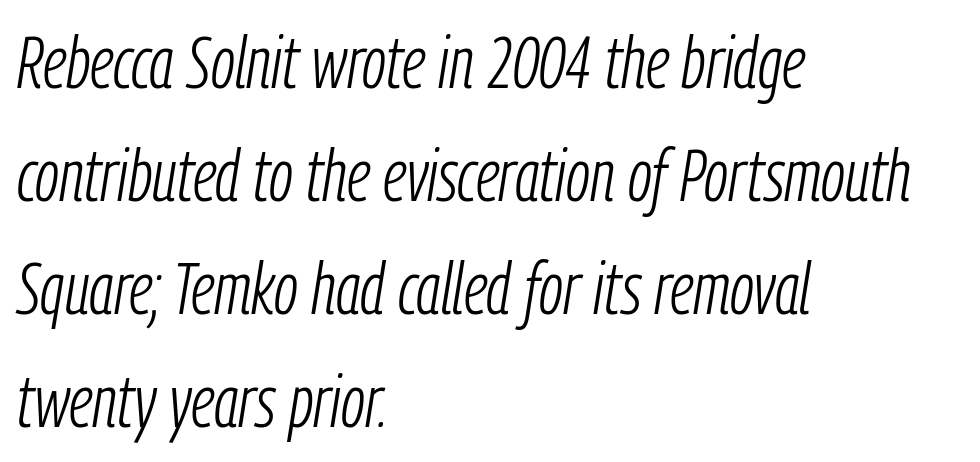
Q: Is the text bold? A: No.
Q: Is the text italic (slanted)? A: Yes, it leans right by about 9 degrees.
Q: Is the text underlined? A: No.
Q: How is the paragraph aligned? A: Left-aligned.
Q: Is the spacing between letters normal or unusually wide? A: Normal.
Q: Is the spacing between lines tight, normal or loose? A: Normal.
Q: Width (condensed, normal, or wide)? A: Condensed.
Q: Stroke contrast? A: Low.
Q: x-height? A: Medium.
Q: Monospaced? A: No.
